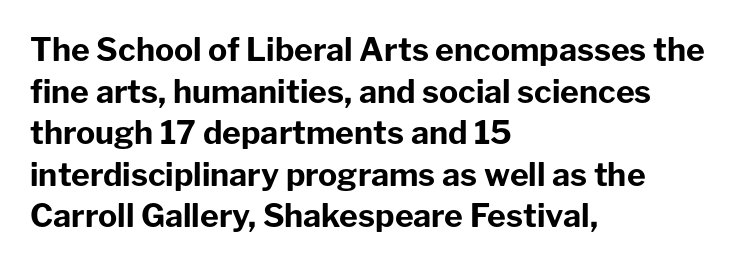
Q: Is the text bold? A: Yes.
Q: Is the text italic (slanted)? A: No, it is upright.
Q: Is the typeface a serif or a sans-serif typeface? A: Sans-serif.
Q: Is the text underlined? A: No.
Q: How is the paragraph aligned? A: Left-aligned.
Q: Is the spacing between letters normal or unusually wide? A: Normal.
Q: Is the spacing between lines tight, normal or loose? A: Normal.
Q: Width (condensed, normal, or wide)? A: Normal.
Q: Stroke contrast? A: Low.
Q: x-height? A: Medium.
Q: Monospaced? A: No.
